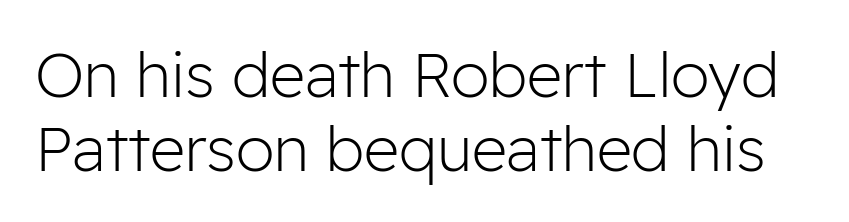
The image shows 62 px light sans-serif type, upright; set line spacing 1.19x, normal letter spacing, not underlined; low stroke contrast and a medium x-height.
